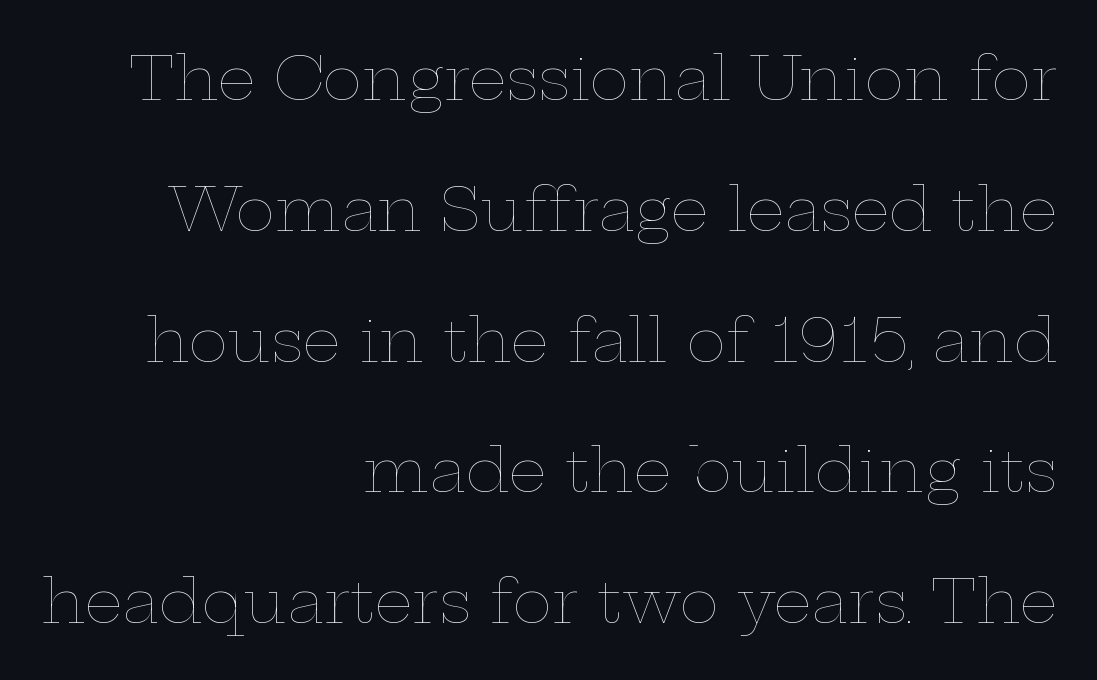
Rendered with straight, roman letterforms. Does extra space separate the letters? No, they use regular spacing. The specimen omits any rule beneath the text block's lines. Line endings align vertically; line beginnings do not.
